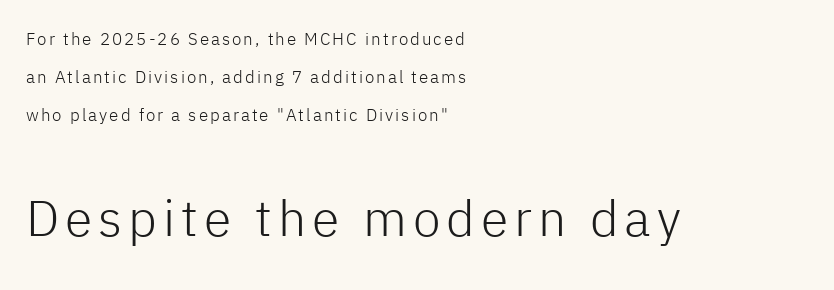
In terms of letterform style, serifs are entirely absent. You could fit nearly another row in the gap between these rows. The passage shown is not underscored anywhere. Is the stroke heavy? The answer is a plain regular-or-lighter.
